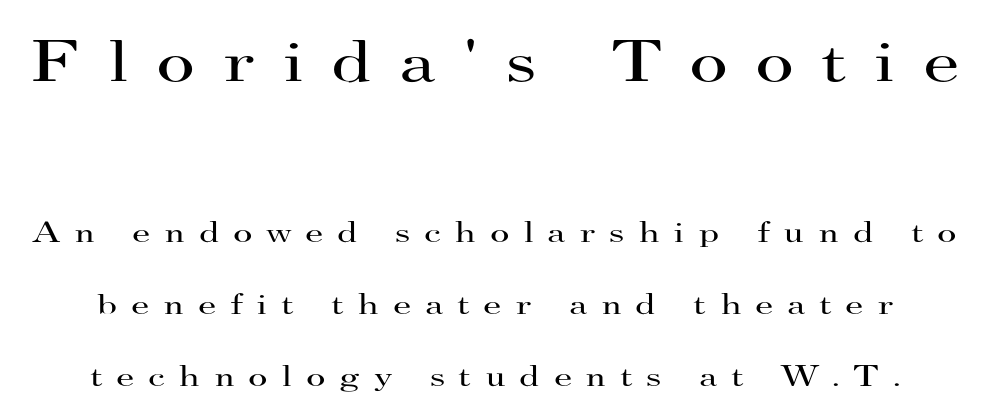
{"serif": "yes", "italic": "no", "bold": "no", "weight": "regular", "width": "wide", "stroke_contrast": "high", "x_height": "small", "monospaced": "no", "underline": "no", "line_spacing": "loose", "line_spacing_ratio": 2.39, "letter_spacing": "wide", "letter_spacing_em": 0.45, "larger_block": "first", "size_ratio": 2.0, "glyph_px": 60}
